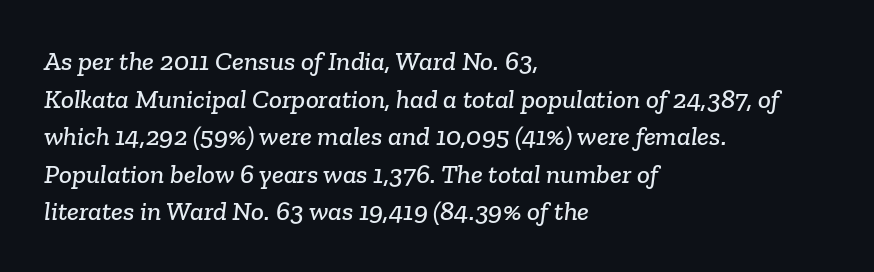
The image shows 27 px text type; set left-aligned, normal line spacing (1.39x), normal letter spacing, not underlined.
